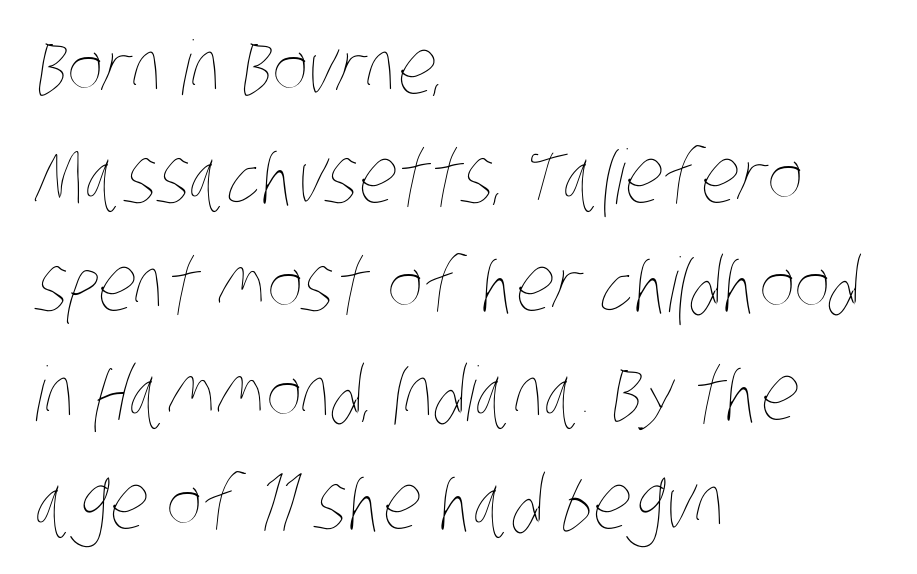
{"bold": "no", "weight": "thin", "width": "condensed", "stroke_contrast": "low", "x_height": "large", "monospaced": "no", "underline": "no", "align": "left", "line_spacing": "normal", "line_spacing_ratio": 1.45, "letter_spacing": "normal", "letter_spacing_em": 0.0, "glyph_px": 75}
